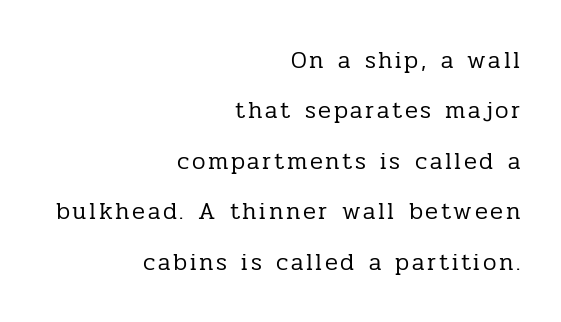
The characters are drawn with everyday or finer stroke widths. The passage shown stacks its lines with a broad gap. The specimen reads as upright at a glance. This rendering uses right alignment, leaving the left contour irregular. The space beneath each line is pristine and unruled.
